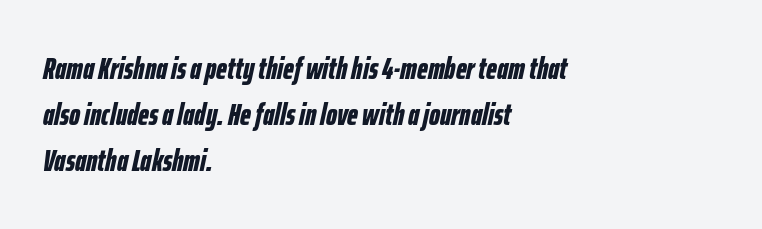
The image shows 31 px bold, condensed type, italic (leaning right); set left-aligned, normal line spacing (1.49x), normal letter spacing, not underlined; low stroke contrast and a medium x-height.
